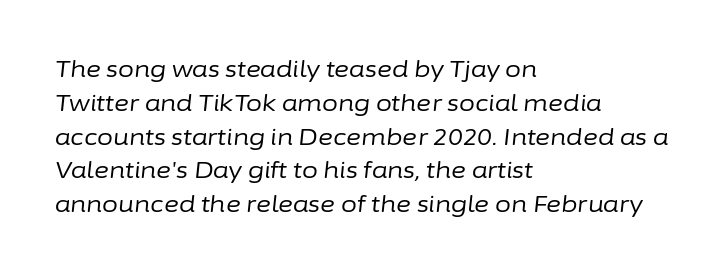
This sample keeps an unexceptional amount of space between lines. Bare-footed words on every line. Stems and bowls with no extra thickness — not bold. Is the block centered? No — it sits flush against the left margin. Looking at the ascenders, they clearly lean.
